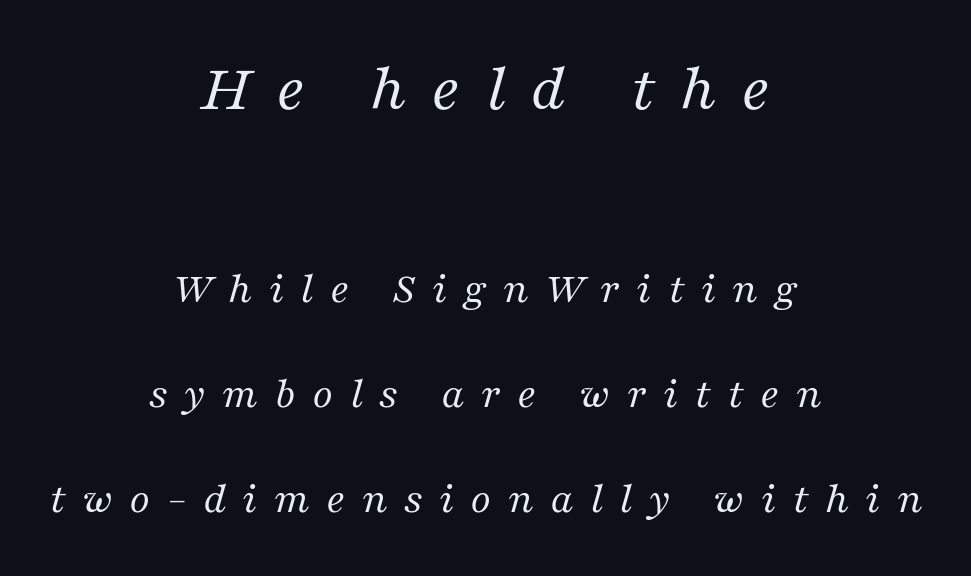
Q: Is the text bold? A: No.
Q: Is the text italic (slanted)? A: Yes, it leans right by about 16 degrees.
Q: Is the typeface a serif or a sans-serif typeface? A: Serif.
Q: Is the text underlined? A: No.
Q: How is the paragraph aligned? A: Centered.
Q: Is the spacing between letters normal or unusually wide? A: Unusually wide.
Q: Is the spacing between lines tight, normal or loose? A: Loose.
Q: Which block of text is set in a larger size, the first (top) or the second (bottom)? A: The first (top) one.
Q: Width (condensed, normal, or wide)? A: Normal.
Q: Stroke contrast? A: Medium.
Q: x-height? A: Medium.
Q: Monospaced? A: No.
